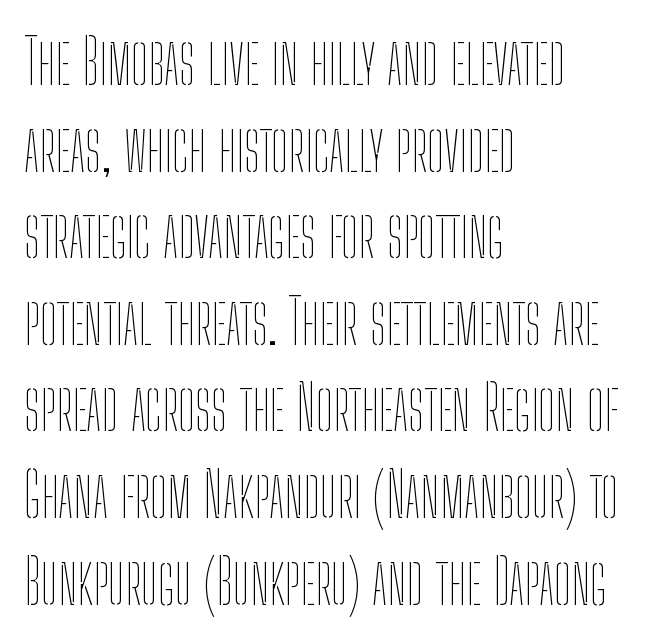
Q: Is the text bold? A: No.
Q: Is the text italic (slanted)? A: No, it is upright.
Q: Is the text underlined? A: No.
Q: How is the paragraph aligned? A: Left-aligned.
Q: Is the spacing between letters normal or unusually wide? A: Normal.
Q: Is the spacing between lines tight, normal or loose? A: Normal.
Q: Width (condensed, normal, or wide)? A: Condensed.
Q: Stroke contrast? A: Low.
Q: x-height? A: Medium.
Q: Monospaced? A: No.
